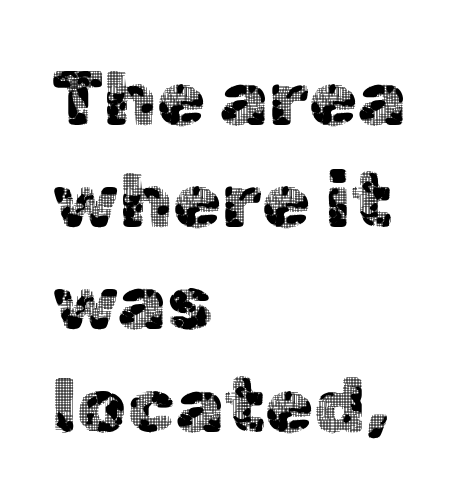
{"serif": "no", "italic": "no", "width": "normal", "x_height": "medium", "monospaced": "no", "underline": "no", "align": "left", "line_spacing": "normal", "line_spacing_ratio": 1.31, "letter_spacing": "normal", "letter_spacing_em": 0.0, "glyph_px": 78}
